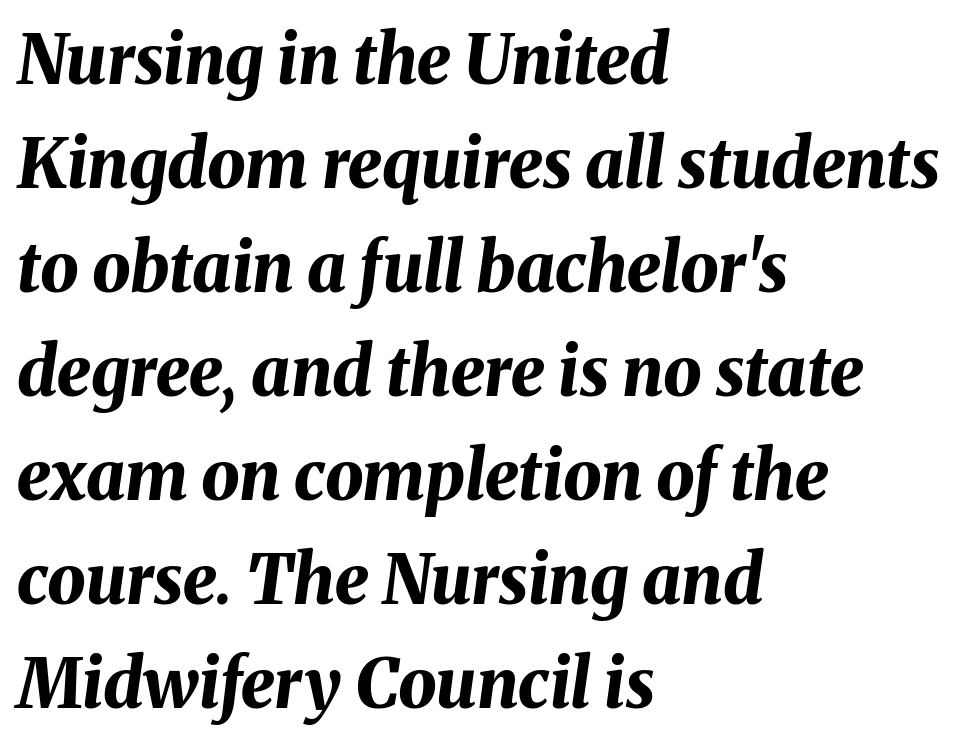
Q: Is the text bold? A: Yes.
Q: Is the text italic (slanted)? A: Yes, it leans right by about 8 degrees.
Q: Is the text underlined? A: No.
Q: How is the paragraph aligned? A: Left-aligned.
Q: Is the spacing between letters normal or unusually wide? A: Normal.
Q: Is the spacing between lines tight, normal or loose? A: Normal.
Q: Width (condensed, normal, or wide)? A: Normal.
Q: Stroke contrast? A: Medium.
Q: x-height? A: Medium.
Q: Monospaced? A: No.
